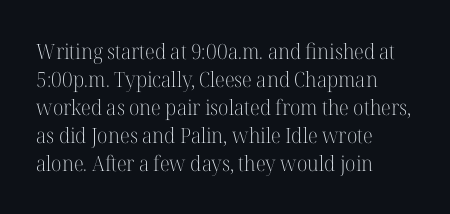
The paragraph has a hard left edge and a soft right edge. Rows of type keep a routine distance in the vertical direction. The letters sit at their default tracking, neither squeezed nor spread. Posture: vertical.
